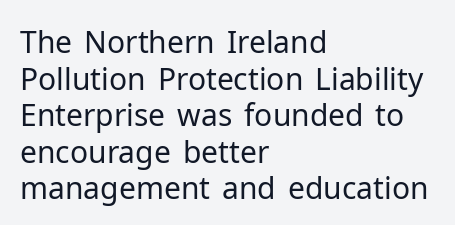
It's the straight-up-and-down kind of type. Heaviness? Minimal to ordinary, like unemphasized prose. Left-aligned paragraph, ragged on the right. How are the letters spaced? Ordinarily, with no added tracking. Character widths vary here, with narrow letters taking less room than wide ones. In terms of letterform style, serifs are entirely absent.
